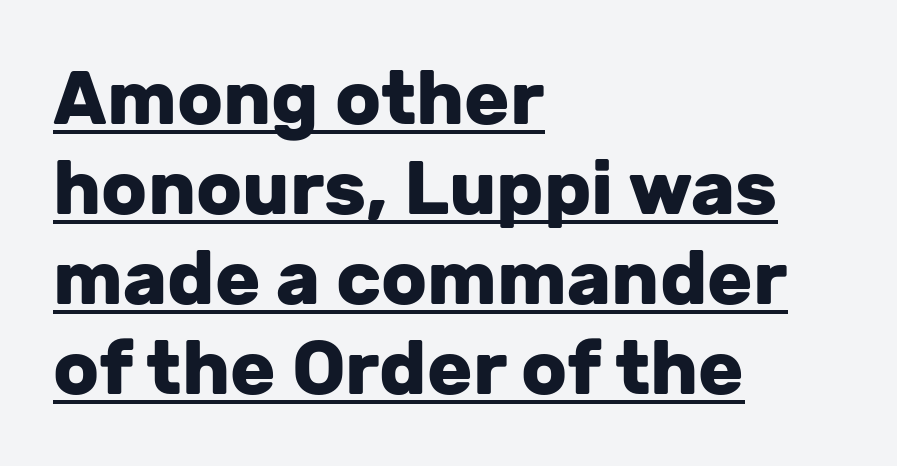
Q: Is the text bold? A: Yes.
Q: Is the text italic (slanted)? A: No, it is upright.
Q: Is the typeface a serif or a sans-serif typeface? A: Sans-serif.
Q: Is the text underlined? A: Yes.
Q: How is the paragraph aligned? A: Left-aligned.
Q: Is the spacing between letters normal or unusually wide? A: Normal.
Q: Width (condensed, normal, or wide)? A: Normal.
Q: Stroke contrast? A: Low.
Q: x-height? A: Medium.
Q: Monospaced? A: No.
